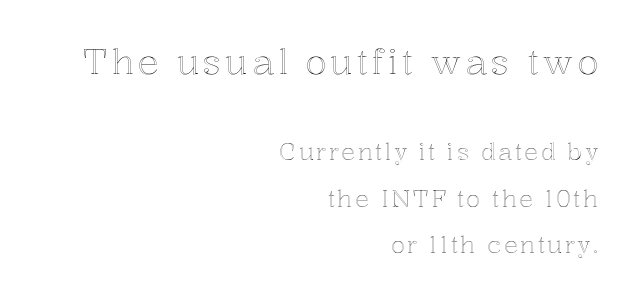
The leading is generous, giving the passage an open texture. These lines are rendered in a variable-pitch font. Notice how the stems are strictly vertical — no italics here. Honestly, there is no underline to notice here at all. The initial chunk of copy outweighs the following chunk in type size.
